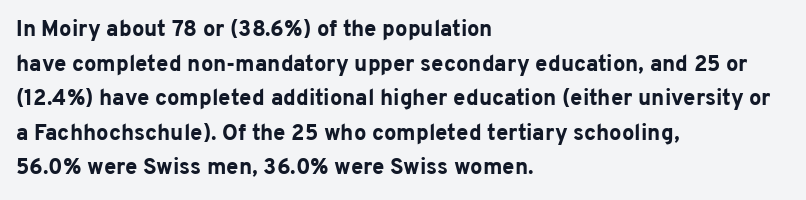
{"italic": "no", "bold": "yes", "underline": "no", "align": "left", "line_spacing": "normal", "line_spacing_ratio": 1.57, "letter_spacing": "normal", "letter_spacing_em": 0.0, "glyph_px": 22}
